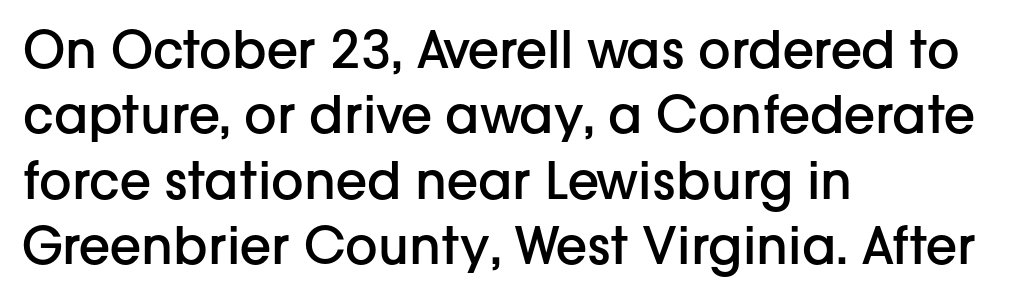
Q: Is the text bold? A: Semi-bold.
Q: Is the text italic (slanted)? A: No, it is upright.
Q: Is the typeface a serif or a sans-serif typeface? A: Sans-serif.
Q: Is the text underlined? A: No.
Q: How is the paragraph aligned? A: Left-aligned.
Q: Is the spacing between letters normal or unusually wide? A: Normal.
Q: Is the spacing between lines tight, normal or loose? A: Normal.
Q: Width (condensed, normal, or wide)? A: Normal.
Q: Stroke contrast? A: Low.
Q: x-height? A: Medium.
Q: Monospaced? A: No.
